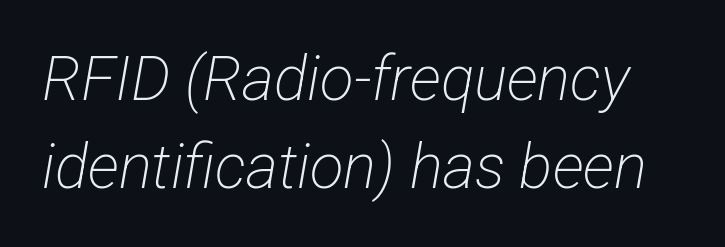
Q: Is the text bold? A: No.
Q: Is the typeface a serif or a sans-serif typeface? A: Sans-serif.
Q: Is the text underlined? A: No.
Q: Is the spacing between letters normal or unusually wide? A: Normal.
Q: Is the spacing between lines tight, normal or loose? A: Normal.
Q: Width (condensed, normal, or wide)? A: Condensed.
Q: Stroke contrast? A: Low.
Q: x-height? A: Medium.
Q: Monospaced? A: No.
